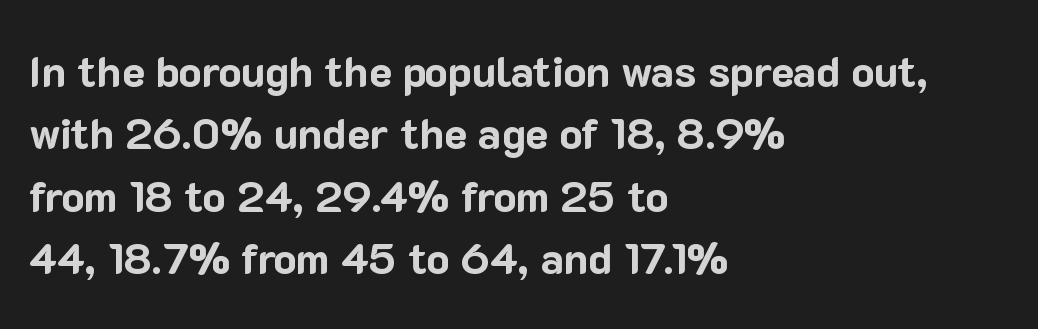
A sans-serif font was chosen for this passage. All the whitespace from short lines collects on the right. Each letter keeps its own natural width here, so spacing adapts to shape. The lettering stays uniformly vertical, giving the passage a roman look. Is there much room between lines? A standard amount, neither cramped nor airy.
